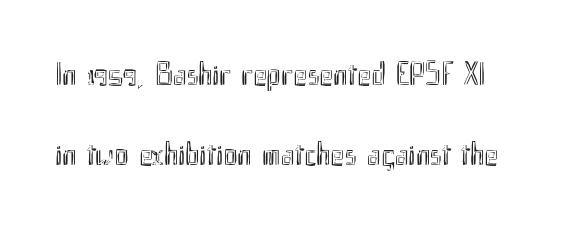
{"italic": "no", "width": "condensed", "x_height": "small", "monospaced": "no", "underline": "no", "line_spacing": "loose", "line_spacing_ratio": 2.41, "letter_spacing": "normal", "letter_spacing_em": 0.0, "glyph_px": 33}
